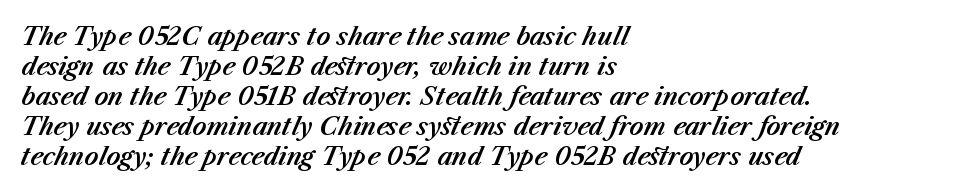
Q: Is the text italic (slanted)? A: Yes, it leans right by about 23 degrees.
Q: Is the text underlined? A: No.
Q: How is the paragraph aligned? A: Left-aligned.
Q: Is the spacing between letters normal or unusually wide? A: Normal.
Q: Is the spacing between lines tight, normal or loose? A: Normal.
